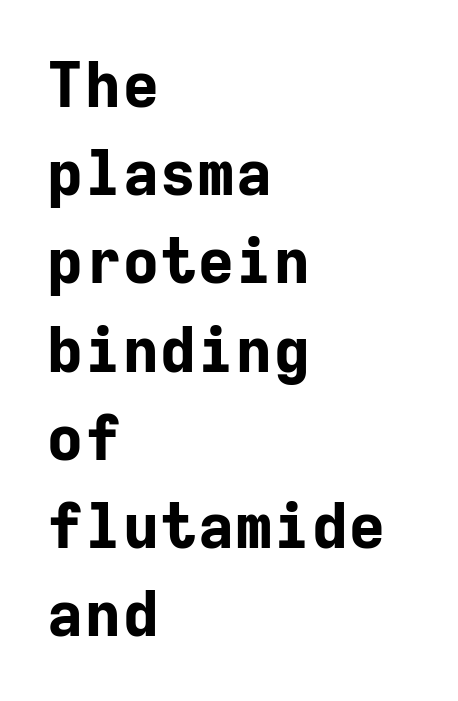
Q: Is the text bold? A: Yes.
Q: Is the text italic (slanted)? A: No, it is upright.
Q: Is the typeface a serif or a sans-serif typeface? A: Sans-serif.
Q: Is the text underlined? A: No.
Q: How is the paragraph aligned? A: Left-aligned.
Q: Is the spacing between letters normal or unusually wide? A: Normal.
Q: Is the spacing between lines tight, normal or loose? A: Normal.
Q: Width (condensed, normal, or wide)? A: Normal.
Q: Stroke contrast? A: Low.
Q: x-height? A: Medium.
Q: Monospaced? A: Yes.
